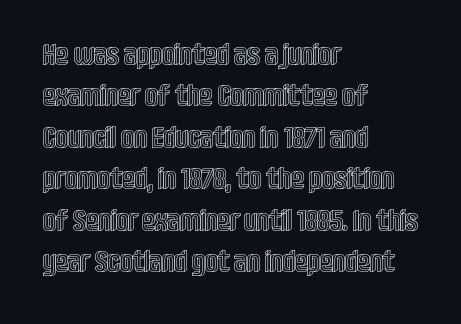
Each word holds together tightly as a unit, with standard inter-letter gaps. This sample uses an upright cut, with every glyph sitting square on the baseline. Anything drawn beneath the words? Only blank space. Leftover space on each line is placed entirely after the last word. Looks like regular typesetting: each glyph gets only the width it needs. The rendering uses a moderate line-height, typical for paragraphs.
